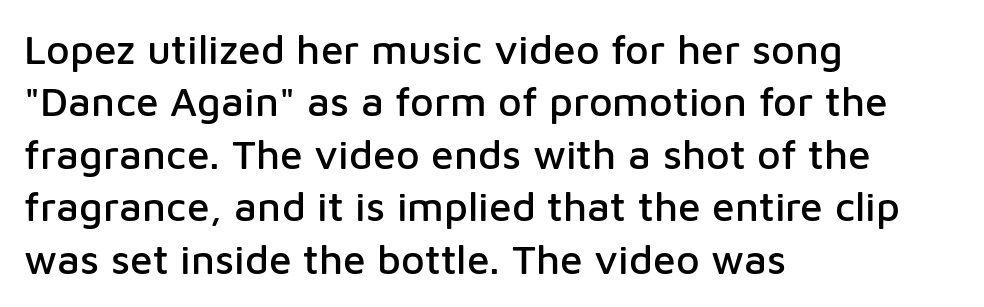
{"serif": "no", "italic": "no", "width": "normal", "stroke_contrast": "low", "x_height": "medium", "monospaced": "no", "underline": "no", "align": "left", "line_spacing": "normal", "line_spacing_ratio": 1.28, "letter_spacing": "normal", "letter_spacing_em": 0.0, "glyph_px": 41}
